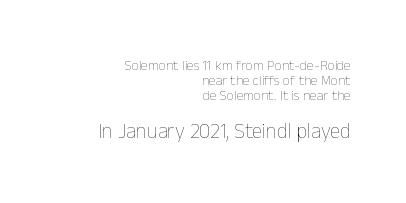
{"italic": "no", "bold": "no", "underline": "no", "align": "right", "line_spacing": "tight", "line_spacing_ratio": 1.06, "letter_spacing": "normal", "letter_spacing_em": 0.0, "larger_block": "second", "size_ratio": 1.5, "glyph_px": 21}
